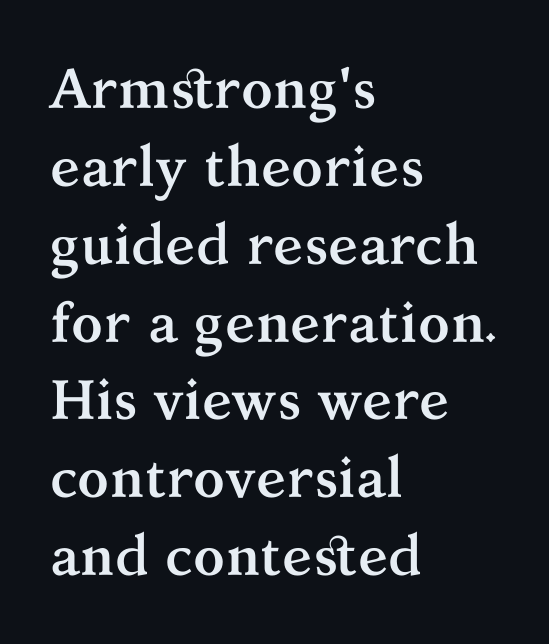
Q: Is the text bold? A: Yes.
Q: Is the text italic (slanted)? A: No, it is upright.
Q: Is the typeface a serif or a sans-serif typeface? A: Serif.
Q: Is the text underlined? A: No.
Q: How is the paragraph aligned? A: Left-aligned.
Q: Is the spacing between letters normal or unusually wide? A: Normal.
Q: Is the spacing between lines tight, normal or loose? A: Normal.
Q: Width (condensed, normal, or wide)? A: Normal.
Q: Stroke contrast? A: Medium.
Q: x-height? A: Medium.
Q: Monospaced? A: No.
